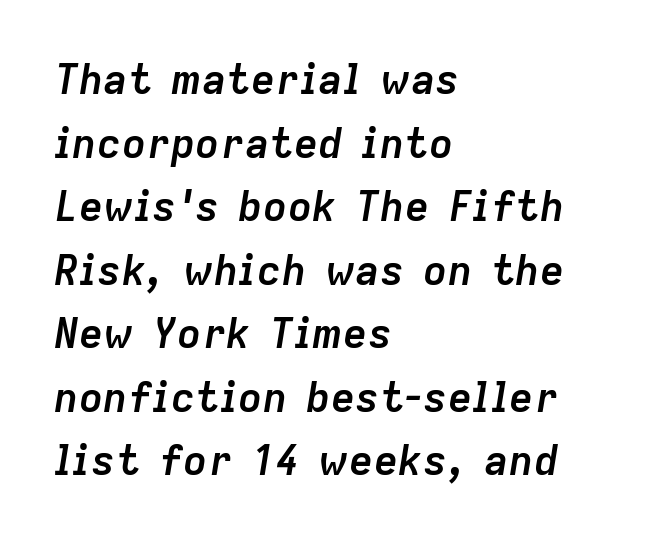
{"italic": "yes", "lean": "right", "slant_degrees": 9, "bold": "yes", "weight": "semibold", "width": "normal", "stroke_contrast": "low", "x_height": "medium", "monospaced": "no", "underline": "no", "align": "left", "line_spacing": "normal", "line_spacing_ratio": 1.55, "letter_spacing": "normal", "letter_spacing_em": 0.0, "glyph_px": 41}
